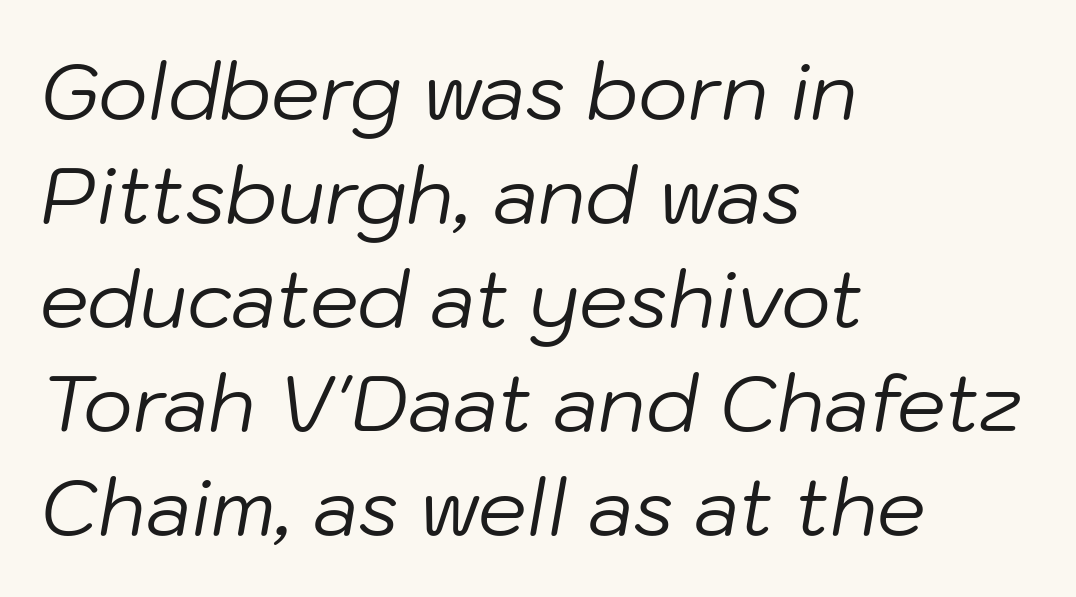
The image shows 77 px regular-weight type, italic (leaning right); set left-aligned, normal line spacing (1.35x), normal letter spacing, not underlined; low stroke contrast and a medium x-height.
